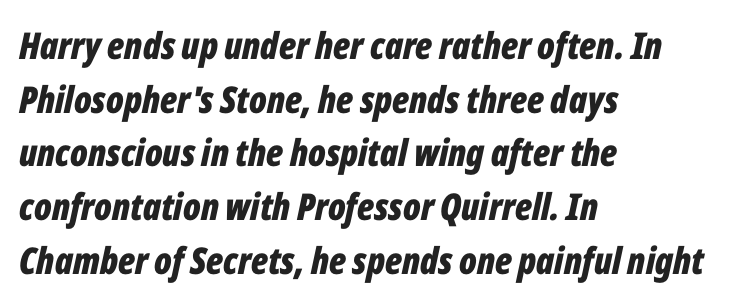
{"italic": "yes", "lean": "right", "slant_degrees": 12, "bold": "yes", "weight": "bold", "width": "condensed", "stroke_contrast": "low", "x_height": "medium", "monospaced": "no", "underline": "no", "align": "left", "line_spacing": "normal", "line_spacing_ratio": 1.45, "letter_spacing": "normal", "letter_spacing_em": 0.0, "glyph_px": 37}
